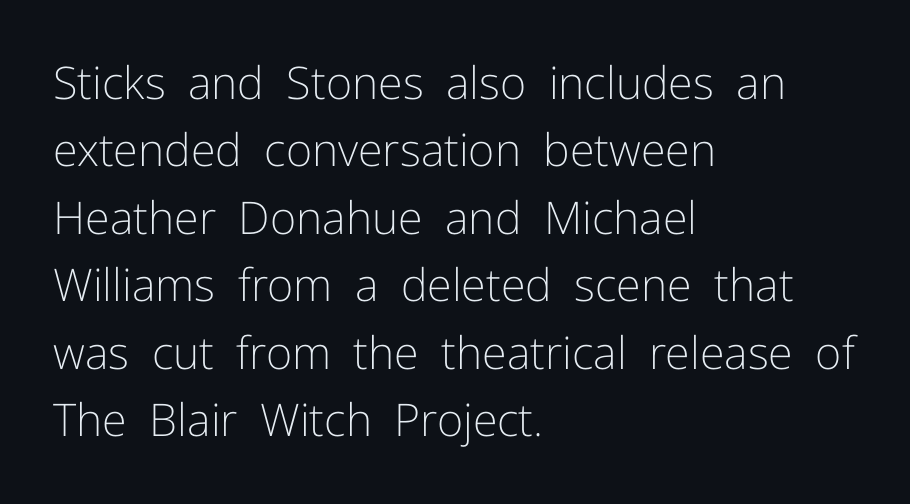
{"serif": "no", "italic": "no", "bold": "no", "weight": "light", "width": "normal", "stroke_contrast": "low", "x_height": "medium", "monospaced": "no", "underline": "no", "align": "left", "line_spacing": "normal", "line_spacing_ratio": 1.5, "letter_spacing": "normal", "letter_spacing_em": 0.0, "glyph_px": 45}
